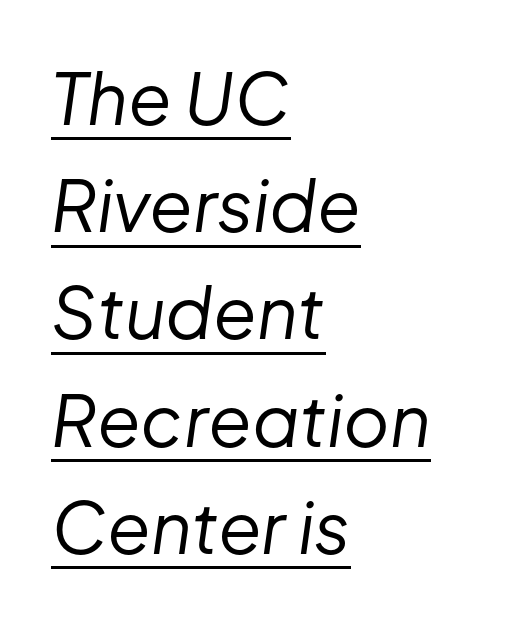
Q: Is the text bold? A: No.
Q: Is the text italic (slanted)? A: Yes, it leans right by about 8 degrees.
Q: Is the text underlined? A: Yes.
Q: How is the paragraph aligned? A: Left-aligned.
Q: Is the spacing between letters normal or unusually wide? A: Normal.
Q: Is the spacing between lines tight, normal or loose? A: Normal.
Q: Width (condensed, normal, or wide)? A: Normal.
Q: Stroke contrast? A: Low.
Q: x-height? A: Medium.
Q: Monospaced? A: No.
